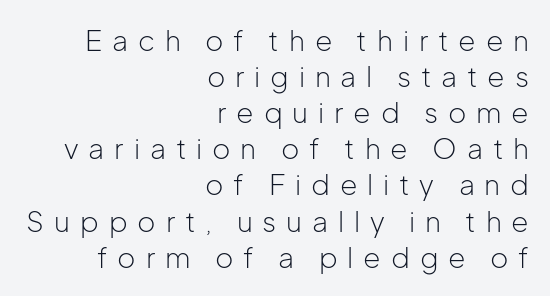
{"serif": "no", "italic": "no", "bold": "no", "weight": "light", "width": "normal", "stroke_contrast": "low", "x_height": "medium", "monospaced": "no", "underline": "no", "align": "right", "line_spacing": "normal", "line_spacing_ratio": 1.29, "letter_spacing": "wide", "letter_spacing_em": 0.35, "glyph_px": 28}
